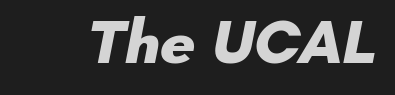
The image shows 62 px heavy sans-serif type; set normal letter spacing, not underlined; low stroke contrast and a small x-height.
